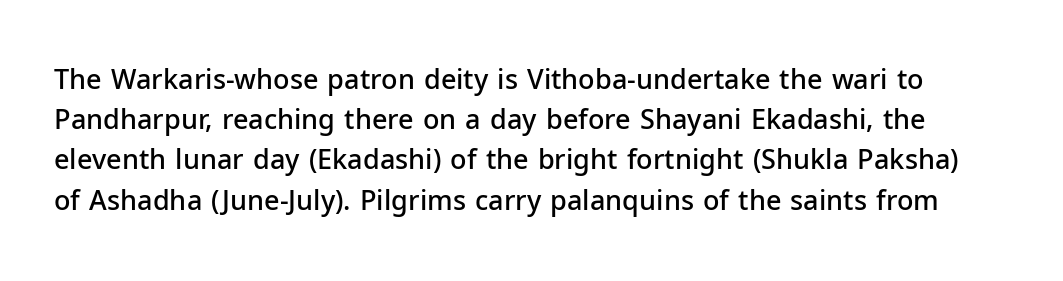
If you measured baseline to baseline, you'd find a middling distance. The specimen omits any rule beneath the text block's lines. These lines keep a tight, regular rhythm from letter to letter. Each glyph is drawn with semibold strokes, heavier than normal yet not fully bold. The specimen reads as upright at a glance.
